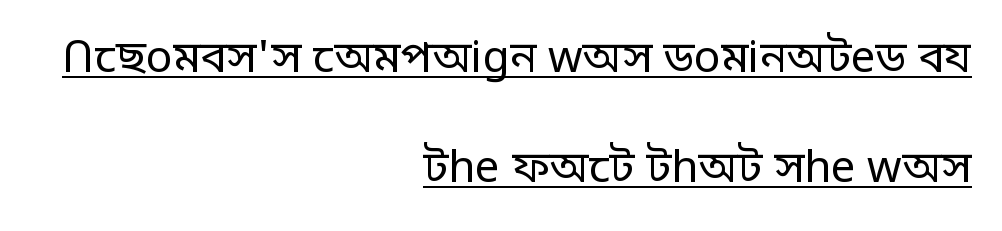
The image shows 44 px regular-weight sans-serif type, upright; set right-aligned, loose line spacing (2.5x), normal letter spacing, underlined; low stroke contrast and a large x-height.
